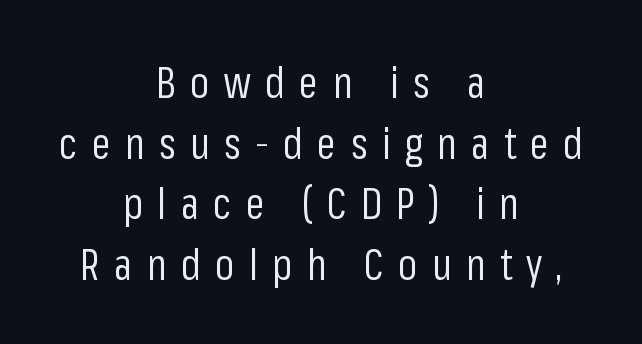
Descenders hang freely into open space. The letters look calm and open, with moderate or lighter stems. The type is letterspaced generously, with wide tracking. The rendering uses natural spacing where letterforms have individual widths. Horizontally, the lines are justified to the midpoint only. The font's upright variant was chosen for this text.
